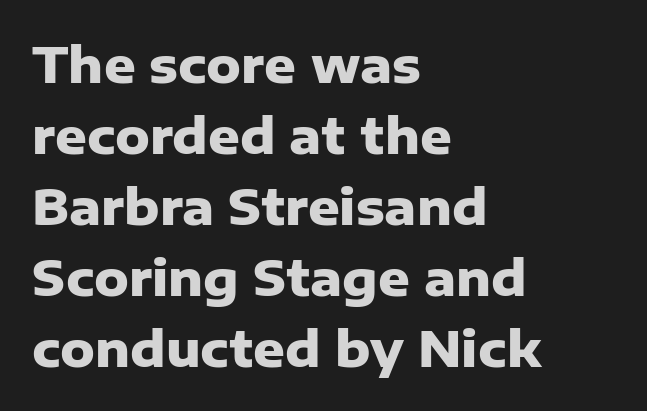
Q: Is the text bold? A: Yes.
Q: Is the text italic (slanted)? A: No, it is upright.
Q: Is the typeface a serif or a sans-serif typeface? A: Sans-serif.
Q: Is the text underlined? A: No.
Q: How is the paragraph aligned? A: Left-aligned.
Q: Is the spacing between letters normal or unusually wide? A: Normal.
Q: Is the spacing between lines tight, normal or loose? A: Normal.
Q: Width (condensed, normal, or wide)? A: Normal.
Q: Stroke contrast? A: Low.
Q: x-height? A: Medium.
Q: Monospaced? A: No.
